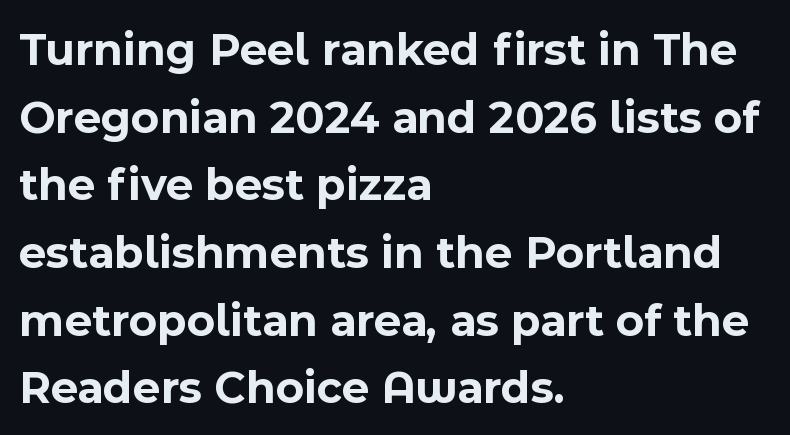
Q: Is the text bold? A: Yes.
Q: Is the text italic (slanted)? A: No, it is upright.
Q: Is the typeface a serif or a sans-serif typeface? A: Sans-serif.
Q: Is the text underlined? A: No.
Q: How is the paragraph aligned? A: Left-aligned.
Q: Is the spacing between letters normal or unusually wide? A: Normal.
Q: Is the spacing between lines tight, normal or loose? A: Normal.
Q: Width (condensed, normal, or wide)? A: Normal.
Q: x-height? A: Medium.
Q: Monospaced? A: No.
